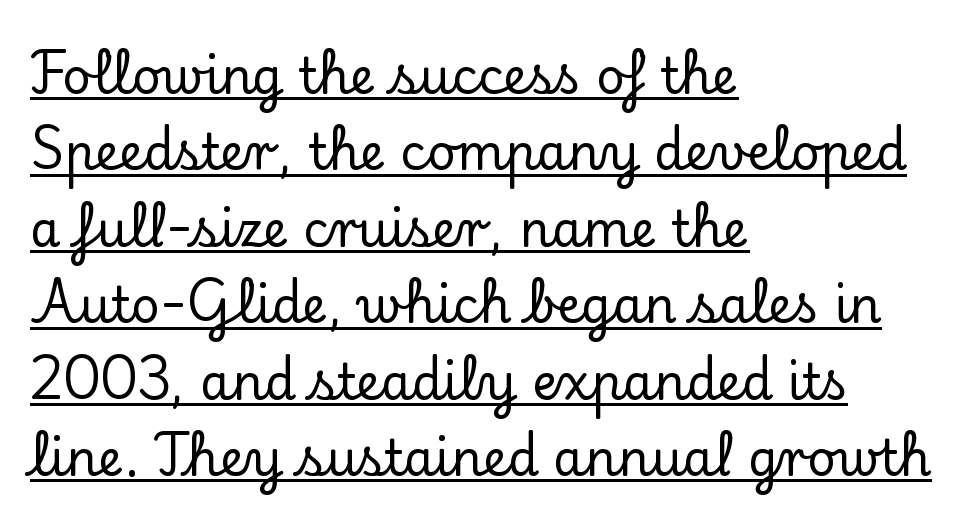
Q: Is the text italic (slanted)? A: No, it is upright.
Q: Is the typeface a serif or a sans-serif typeface? A: Serif.
Q: Is the text underlined? A: Yes.
Q: How is the paragraph aligned? A: Left-aligned.
Q: Is the spacing between letters normal or unusually wide? A: Normal.
Q: Is the spacing between lines tight, normal or loose? A: Normal.
Q: Width (condensed, normal, or wide)? A: Normal.
Q: Stroke contrast? A: Low.
Q: x-height? A: Small.
Q: Monospaced? A: No.
